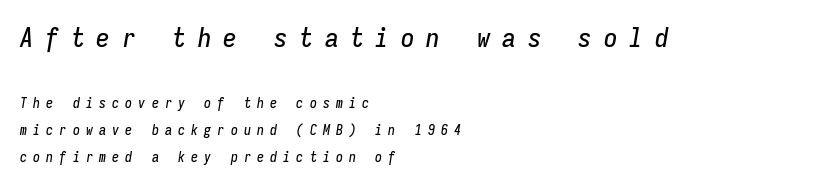
The image shows 27 px text type, italic (leaning right); set left-aligned, loose line spacing (1.94x), unusually wide letter spacing (+0.44 em), not underlined; the first (top) block is 1.93x larger.
